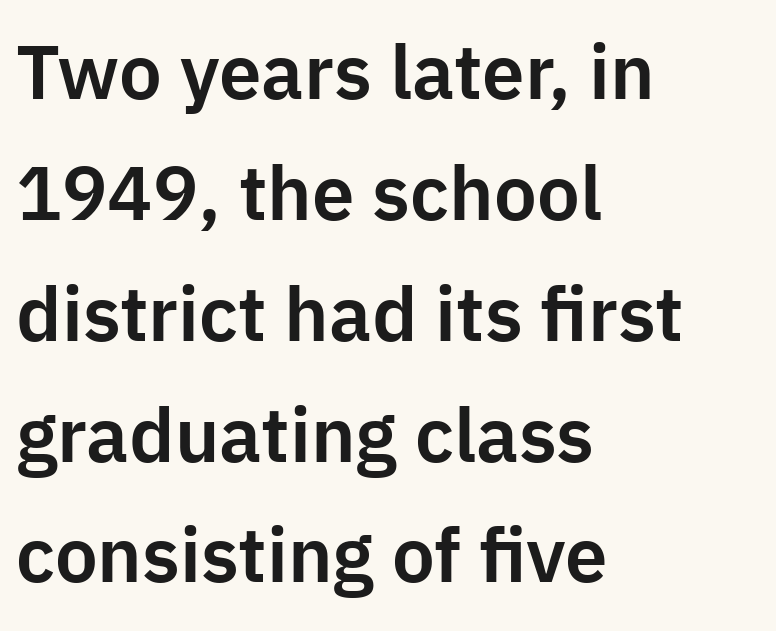
{"serif": "no", "italic": "no", "width": "normal", "stroke_contrast": "low", "x_height": "medium", "monospaced": "no", "underline": "no", "align": "left", "line_spacing": "normal", "line_spacing_ratio": 1.59, "letter_spacing": "normal", "letter_spacing_em": 0.0, "glyph_px": 76}
